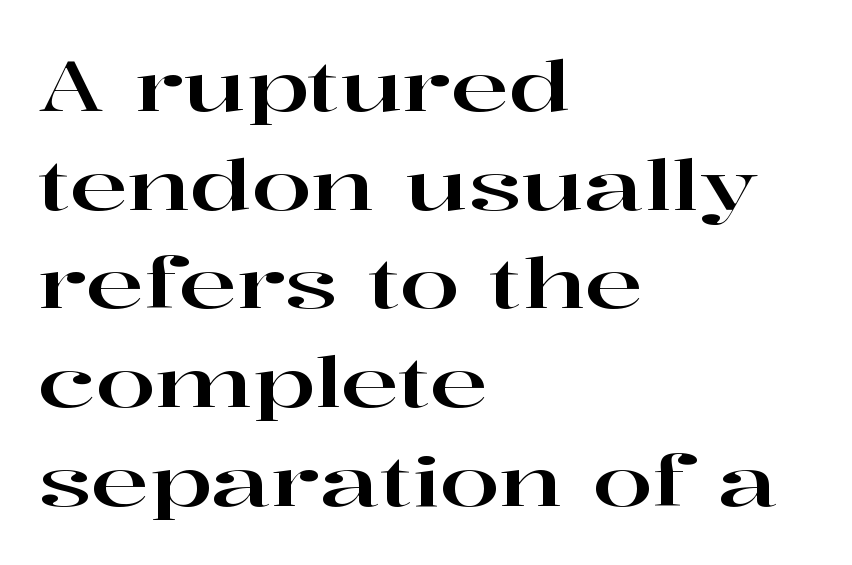
There is no visible air inserted between adjacent glyphs. Plain, unruled lines of type. This sample has the flowing, uneven cadence of proportional lettering. Leading: standard. The passage shown is typeset with a serif family.
